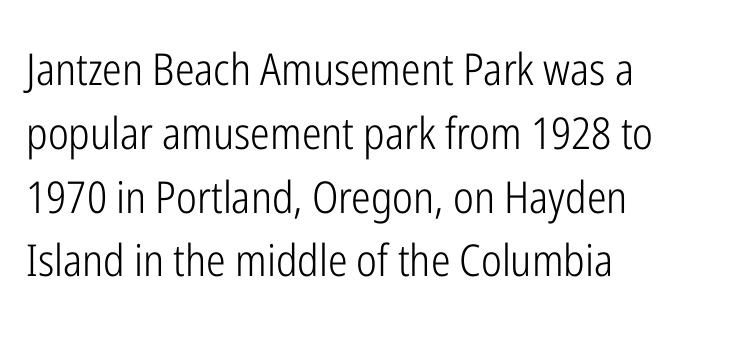
These lines sit exactly where default settings would place them. Alignment: flush left. To sum up the face: it is a sans, with no serifs. The passage shown is typed in a proportional face where columns would drift. Here the glyphs are tracked normally, forming tight word shapes.
